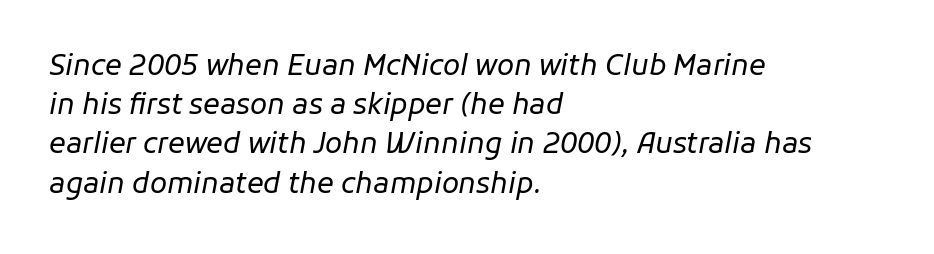
The foot of each line stays bare and open. These glyphs show unthickened strokes, regular width or finer. Varying glyph widths throughout — classic text-font behaviour. The ragged edge is on the right, which tells us the setting is flush left.
